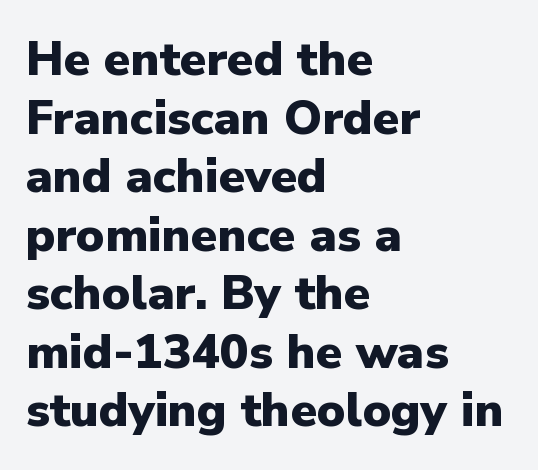
Does the copy run flush right? No — it runs flush left. Are there feet on the stems? There aren't — it's a sans. Caption: bold face, heavy strokes. These lines were composed using upright roman letters.
